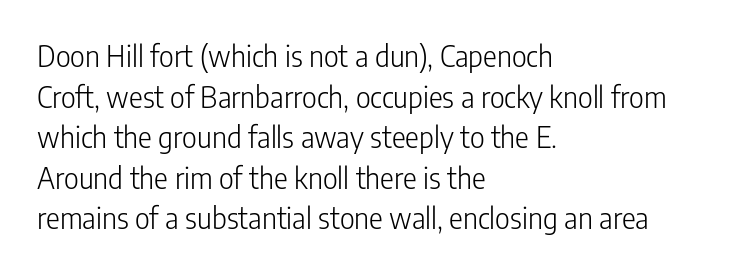
{"serif": "no", "italic": "no", "bold": "no", "weight": "light", "width": "condensed", "stroke_contrast": "low", "x_height": "medium", "monospaced": "no", "underline": "no", "align": "left", "line_spacing": "normal", "line_spacing_ratio": 1.4, "letter_spacing": "normal", "letter_spacing_em": 0.0, "glyph_px": 29}
